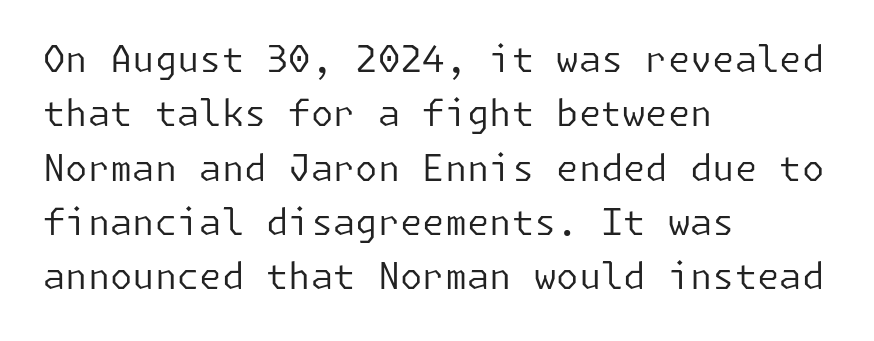
The rendering keeps characters at their native spacing. Has an underline been added? It has not. Regular leading. Notice how the passage keeps a crisp vertical edge on the left only. The designer went with a sans here, leaving each stem footless.
